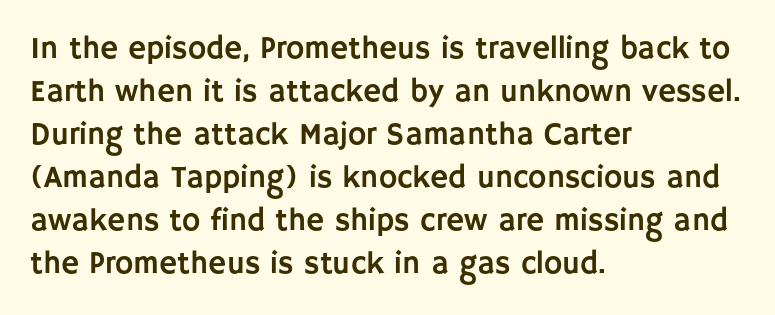
The image shows 31 px sans-serif type, upright; set left-aligned, normal line spacing (1.39x), normal letter spacing, not underlined; low stroke contrast and a large x-height.
